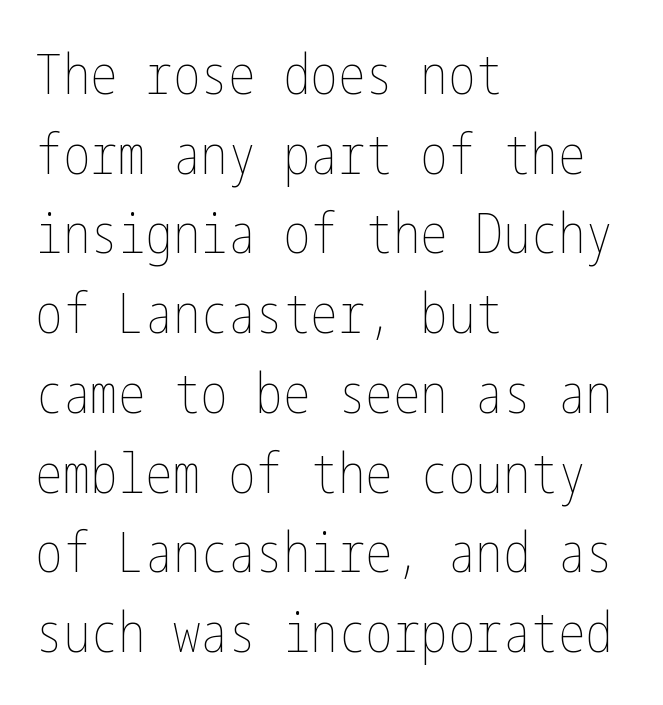
Q: Is the text bold? A: No.
Q: Is the text italic (slanted)? A: No, it is upright.
Q: Is the text underlined? A: No.
Q: How is the paragraph aligned? A: Left-aligned.
Q: Is the spacing between letters normal or unusually wide? A: Normal.
Q: Is the spacing between lines tight, normal or loose? A: Normal.
Q: Width (condensed, normal, or wide)? A: Condensed.
Q: Stroke contrast? A: Low.
Q: x-height? A: Medium.
